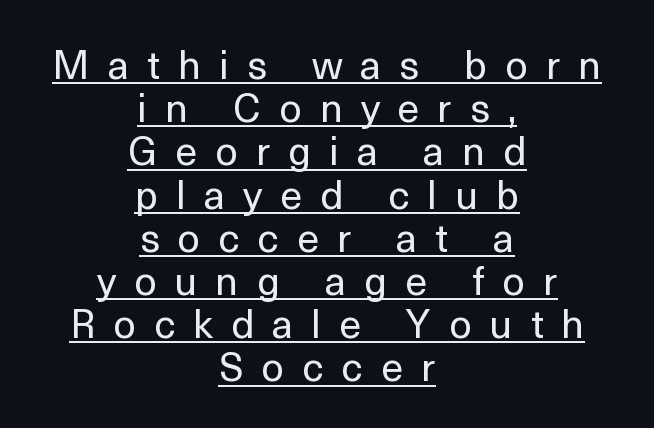
{"serif": "no", "italic": "no", "bold": "no", "weight": "regular", "width": "normal", "x_height": "medium", "monospaced": "no", "underline": "yes", "align": "center", "line_spacing": "tight", "line_spacing_ratio": 1.08, "letter_spacing": "wide", "letter_spacing_em": 0.45, "glyph_px": 40}
